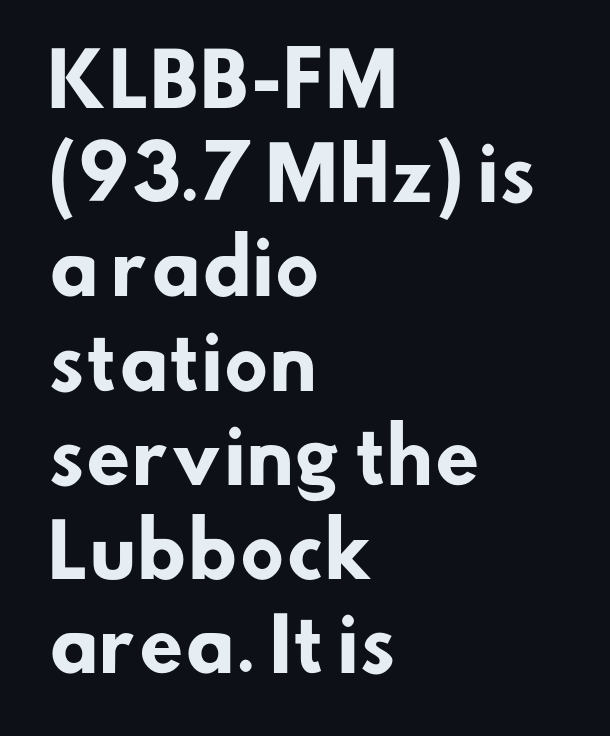
These lines are rendered in a variable-pitch font. Short and long lines alike share a common starting point at left. Plain, unruled lines of type. As a designer I'd log this as weight 700, bold.
